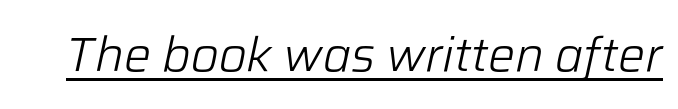
The image shows 48 px light type, italic (leaning right); set normal letter spacing, underlined; low stroke contrast and a medium x-height.
